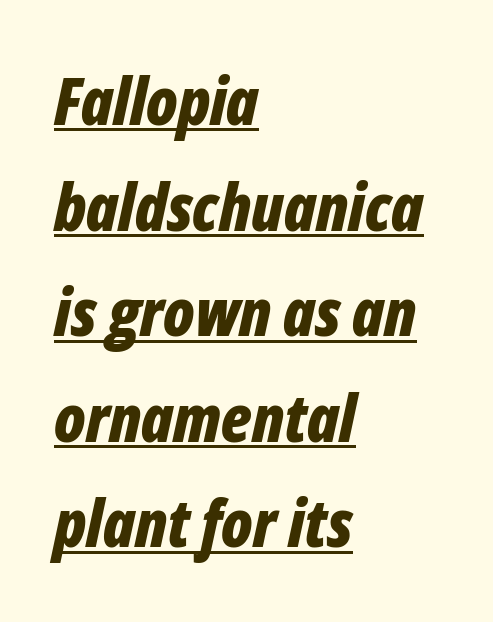
Its strokes are broad and dark, the hallmark of bold type. Nobody touched the tracking dial on this one. Tall strokes in this sample are angled rather than plumb. Reading down the column, the eye jumps a familiar distance to each next line.
